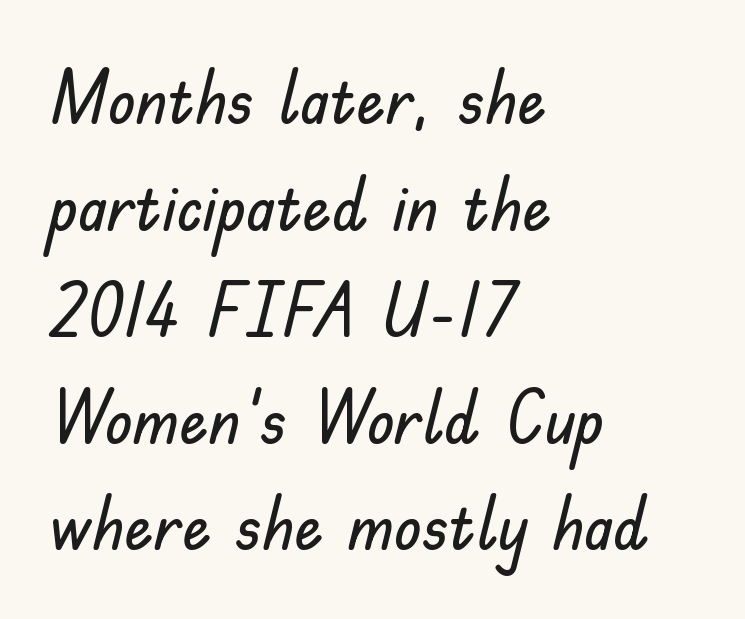
Type without underlining. Caption: multi-line text, flush left, ragged right. No extra tracking has been applied to these lines. Check where the strokes stop: nothing finishes them off — pure sans.
